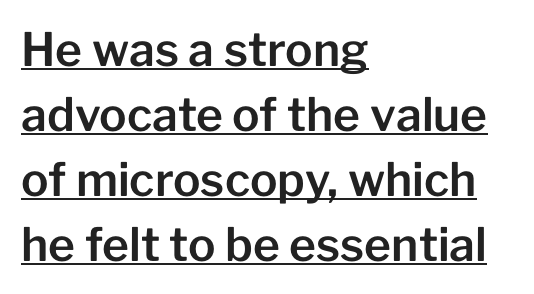
{"serif": "no", "italic": "no", "width": "normal", "stroke_contrast": "low", "x_height": "medium", "monospaced": "no", "underline": "yes", "align": "left", "line_spacing": "normal", "line_spacing_ratio": 1.41, "letter_spacing": "normal", "letter_spacing_em": 0.0, "glyph_px": 46}
